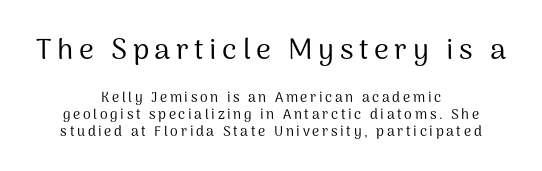
The image shows 29 px regular-weight sans-serif type, upright; set centered, line spacing 1.22x, not underlined; the first (top) block is 2.07x larger; medium stroke contrast and a medium x-height.
